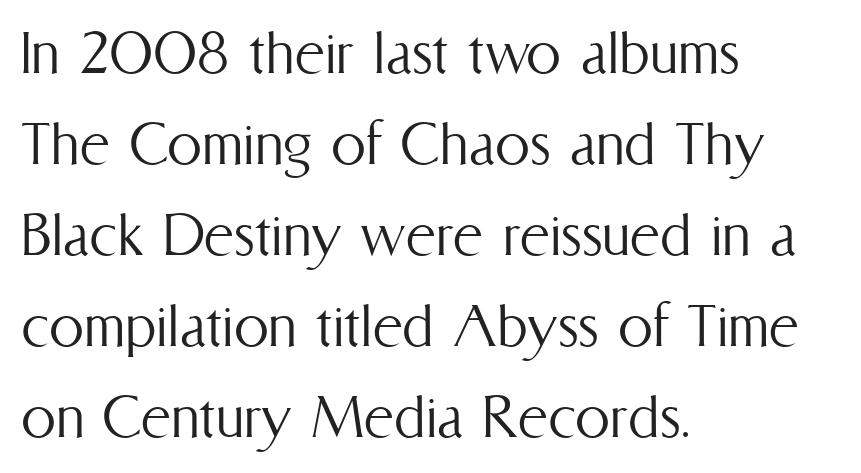
The image shows 70 px light, condensed type, upright; set left-aligned, normal line spacing (1.3x), normal letter spacing, not underlined; medium stroke contrast and a medium x-height.
